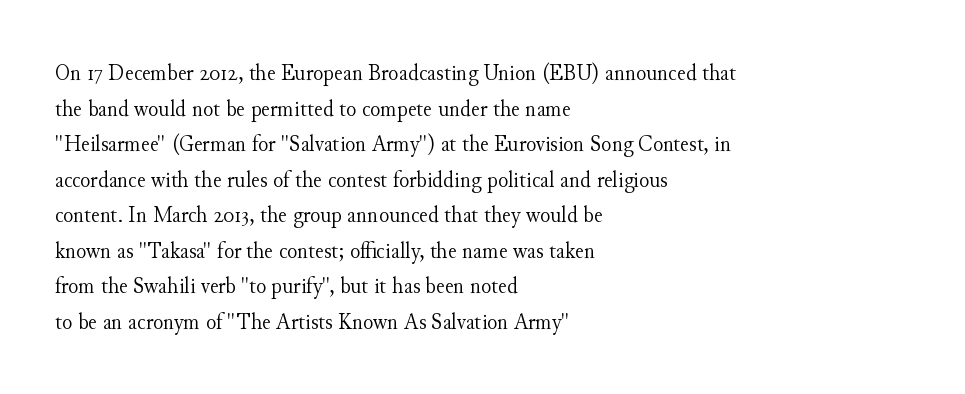
No italicization has been applied; the sample stays upright. Each line starts at the same left margin while the right side varies. Weight: regular or lighter. Compared with typical paragraphs, the rows here are spaced about the same. No extra tracking has been applied to these lines. Any mark beneath the type? The region is blank.
